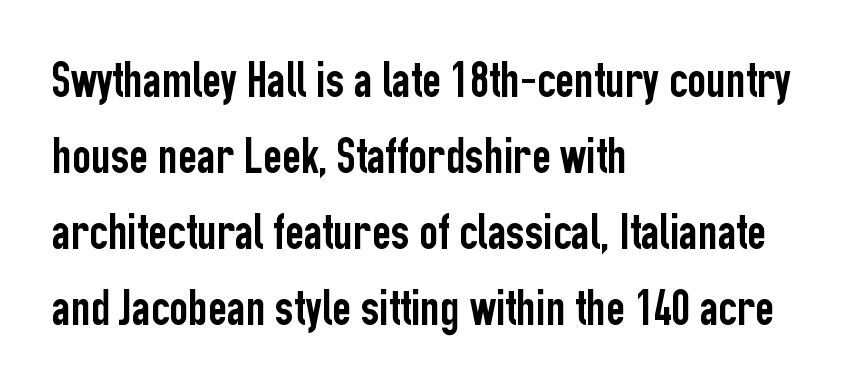
{"serif": "no", "italic": "no", "width": "condensed", "stroke_contrast": "low", "x_height": "medium", "monospaced": "no", "underline": "no", "align": "left", "line_spacing": "normal", "line_spacing_ratio": 1.46, "letter_spacing": "normal", "letter_spacing_em": 0.0, "glyph_px": 52}
